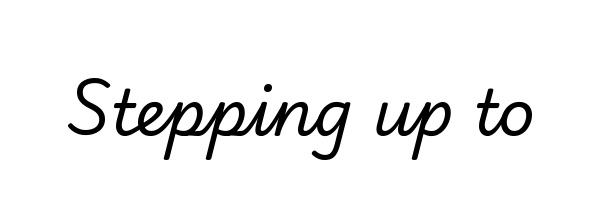
Q: Is the text bold? A: No.
Q: Is the typeface a serif or a sans-serif typeface? A: Sans-serif.
Q: Is the text underlined? A: No.
Q: Is the spacing between letters normal or unusually wide? A: Normal.
Q: Width (condensed, normal, or wide)? A: Normal.
Q: Stroke contrast? A: Low.
Q: x-height? A: Small.
Q: Monospaced? A: No.
